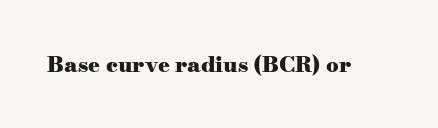
{"italic": "no", "bold": "yes", "underline": "no", "letter_spacing": "normal", "letter_spacing_em": 0.0, "glyph_px": 22}
